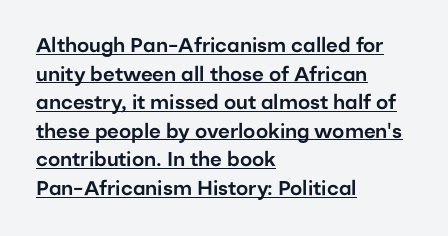
{"italic": "no", "underline": "yes", "align": "left", "line_spacing": "normal", "line_spacing_ratio": 1.43, "letter_spacing": "normal", "letter_spacing_em": 0.0, "glyph_px": 20}
